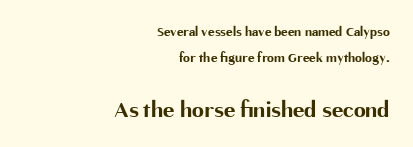
Q: Is the text bold? A: Yes.
Q: Is the text italic (slanted)? A: No, it is upright.
Q: Is the text underlined? A: No.
Q: How is the paragraph aligned? A: Right-aligned.
Q: Is the spacing between letters normal or unusually wide? A: Normal.
Q: Which block of text is set in a larger size, the first (top) or the second (bottom)? A: The second (bottom) one.
